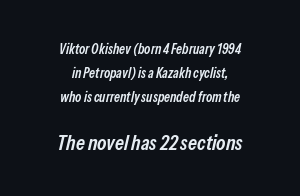
The image shows 21 px text type, italic (leaning right); set centered, line spacing 1.71x, normal letter spacing, not underlined; the second (bottom) block is 1.5x larger.
